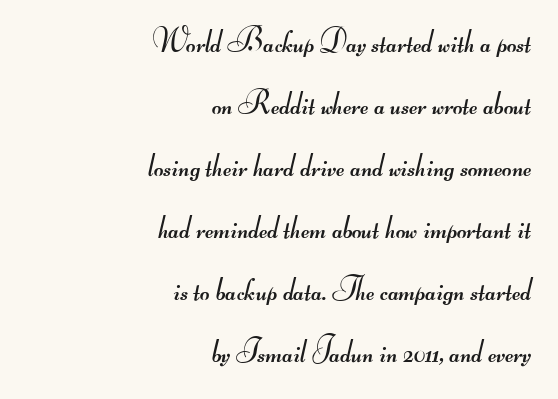
Q: Is the text bold? A: No.
Q: Is the typeface a serif or a sans-serif typeface? A: Sans-serif.
Q: Is the text underlined? A: No.
Q: How is the paragraph aligned? A: Right-aligned.
Q: Is the spacing between letters normal or unusually wide? A: Normal.
Q: Width (condensed, normal, or wide)? A: Wide.
Q: Stroke contrast? A: Medium.
Q: Monospaced? A: No.
